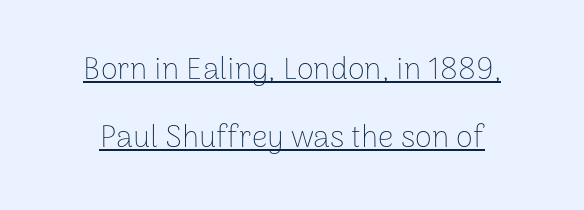
Q: Is the text bold? A: No.
Q: Is the text italic (slanted)? A: No, it is upright.
Q: Is the typeface a serif or a sans-serif typeface? A: Sans-serif.
Q: Is the text underlined? A: Yes.
Q: How is the paragraph aligned? A: Centered.
Q: Is the spacing between letters normal or unusually wide? A: Normal.
Q: Is the spacing between lines tight, normal or loose? A: Loose.
Q: Width (condensed, normal, or wide)? A: Normal.
Q: Stroke contrast? A: Low.
Q: x-height? A: Medium.
Q: Monospaced? A: No.
